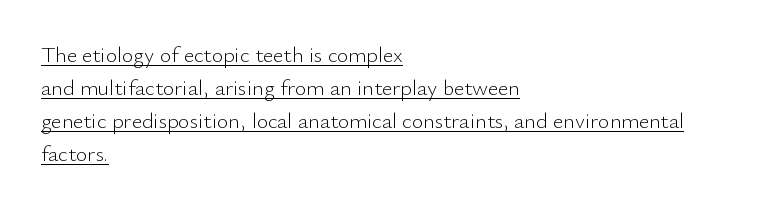
{"italic": "no", "bold": "no", "underline": "yes", "align": "left", "line_spacing": "normal", "line_spacing_ratio": 1.5, "letter_spacing": "normal", "letter_spacing_em": 0.0, "glyph_px": 22}
